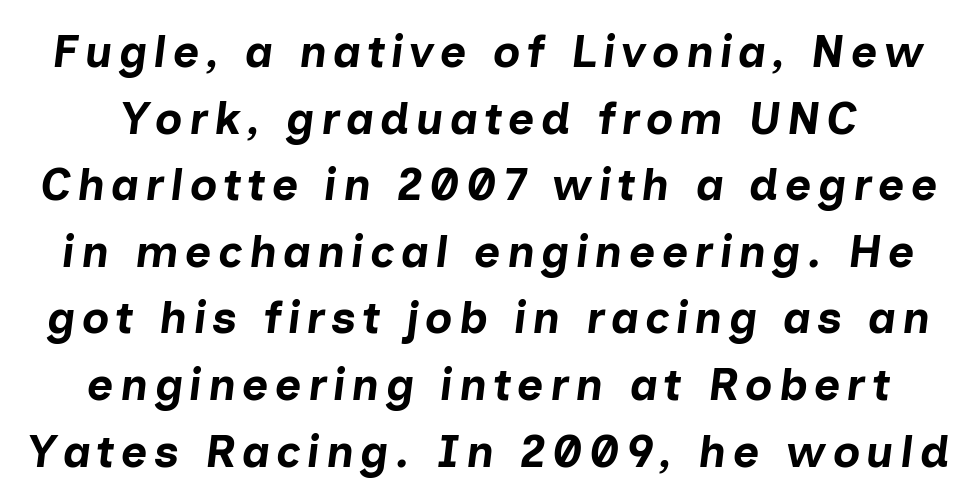
The image shows 45 px bold type, italic (leaning right); set normal line spacing (1.48x), not underlined; low stroke contrast and a medium x-height.
